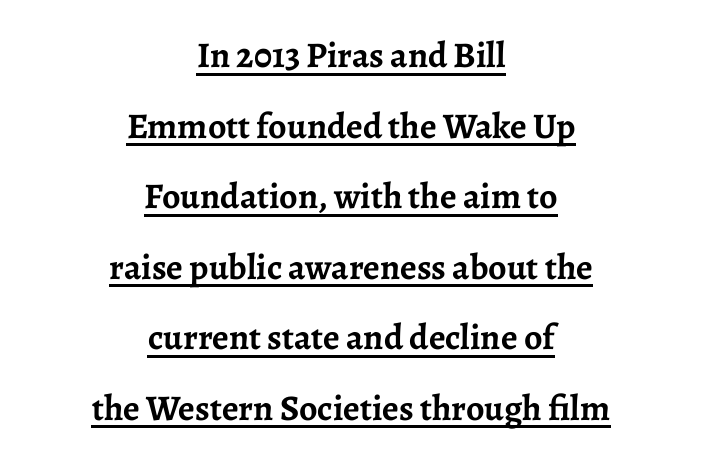
The image shows 36 px semibold serif type, upright; set centered, loose line spacing (1.96x), normal letter spacing, underlined; low stroke contrast and a medium x-height.
